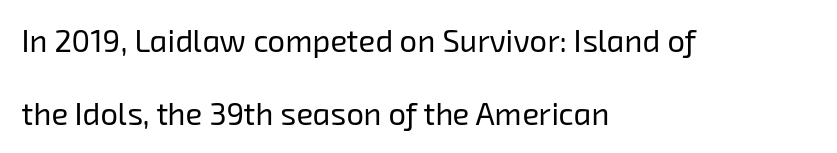
Q: Is the text bold? A: No.
Q: Is the typeface a serif or a sans-serif typeface? A: Sans-serif.
Q: Is the text underlined? A: No.
Q: How is the paragraph aligned? A: Left-aligned.
Q: Is the spacing between letters normal or unusually wide? A: Normal.
Q: Is the spacing between lines tight, normal or loose? A: Loose.
Q: Width (condensed, normal, or wide)? A: Normal.
Q: Stroke contrast? A: Low.
Q: x-height? A: Medium.
Q: Monospaced? A: No.
